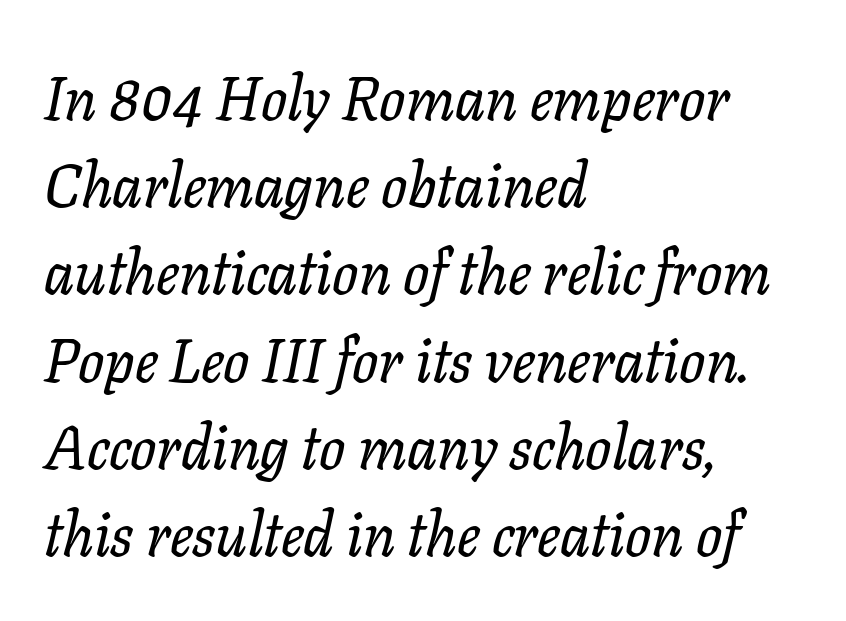
The image shows 61 px serif type, italic (leaning right); set left-aligned, normal line spacing (1.43x), normal letter spacing, not underlined; low stroke contrast and a medium x-height.
